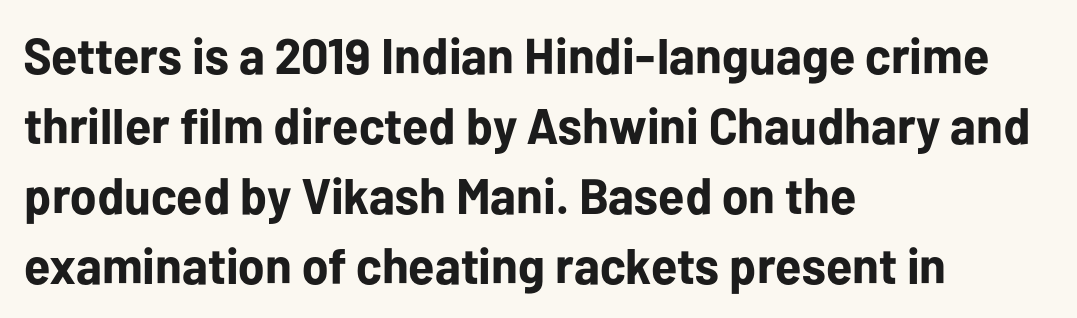
Q: Is the text bold? A: Yes.
Q: Is the text italic (slanted)? A: No, it is upright.
Q: Is the typeface a serif or a sans-serif typeface? A: Sans-serif.
Q: Is the text underlined? A: No.
Q: How is the paragraph aligned? A: Left-aligned.
Q: Is the spacing between letters normal or unusually wide? A: Normal.
Q: Is the spacing between lines tight, normal or loose? A: Normal.
Q: Width (condensed, normal, or wide)? A: Normal.
Q: Stroke contrast? A: Low.
Q: x-height? A: Medium.
Q: Monospaced? A: No.
